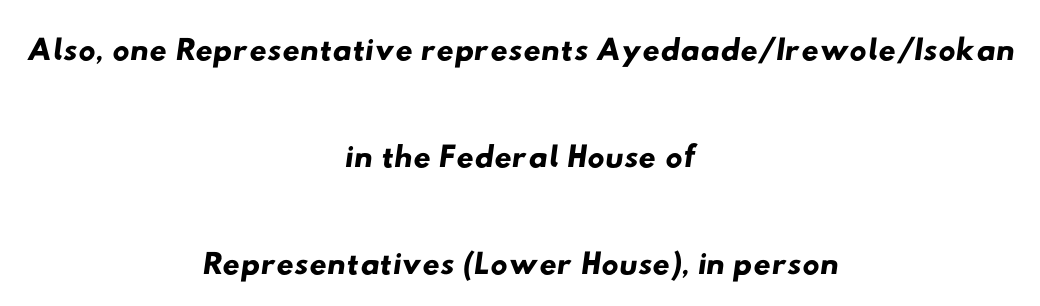
{"serif": "no", "width": "wide", "stroke_contrast": "low", "x_height": "small", "monospaced": "no", "underline": "no", "align": "center", "line_spacing": "loose", "line_spacing_ratio": 2.23, "letter_spacing": "normal", "letter_spacing_em": 0.0, "glyph_px": 48}
